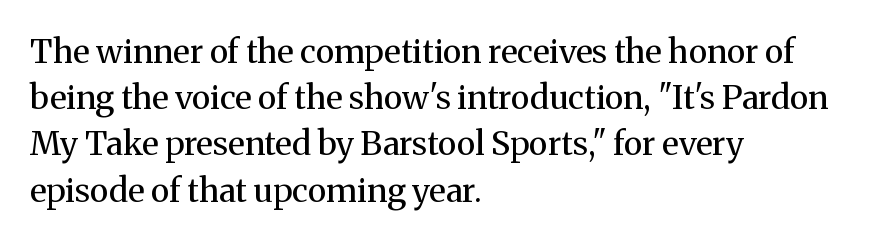
Caption: standard tracking, unaltered. A clean baseline with only descenders dipping below it. A typesetter would mark this as roman, not italic. Stem width sits at or under what a default text font uses. The text block is weighted toward the left margin, trailing off unevenly rightward.
